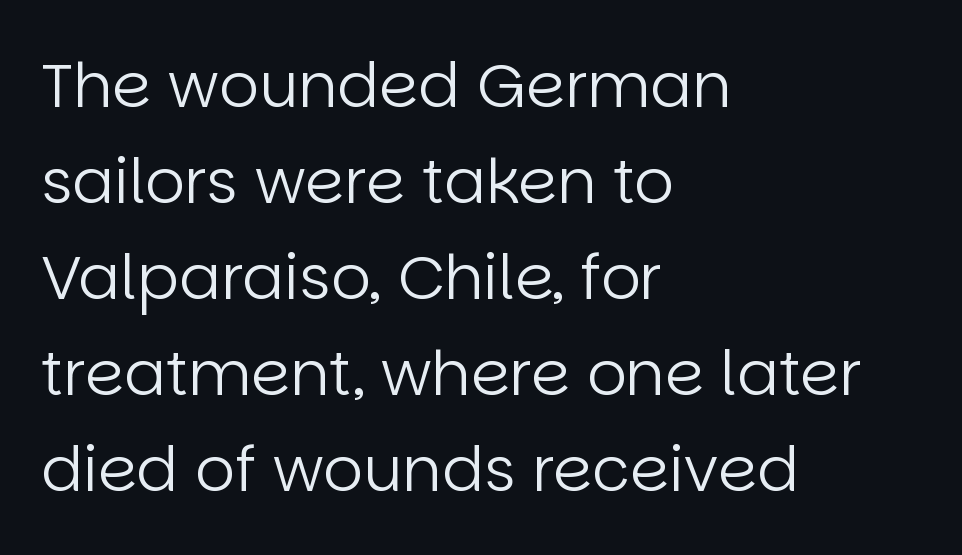
Is this a sans? Yes — the strokes have no serifs. Vertical stems look standard width or narrower in stroke. Underlining? Definitely not there. The space between consecutive lines is moderate. Every row of glyphs begins at an identical x-position on the left.
